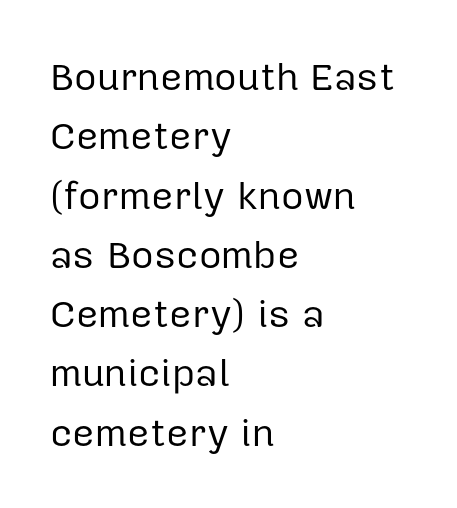
Q: Is the text bold? A: No.
Q: Is the text italic (slanted)? A: No, it is upright.
Q: Is the typeface a serif or a sans-serif typeface? A: Sans-serif.
Q: Is the text underlined? A: No.
Q: How is the paragraph aligned? A: Left-aligned.
Q: Is the spacing between letters normal or unusually wide? A: Normal.
Q: Is the spacing between lines tight, normal or loose? A: Normal.
Q: Width (condensed, normal, or wide)? A: Normal.
Q: Stroke contrast? A: Low.
Q: x-height? A: Medium.
Q: Monospaced? A: No.
